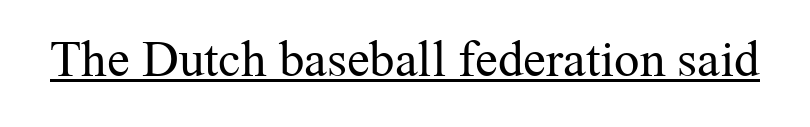
Q: Is the text bold? A: No.
Q: Is the text italic (slanted)? A: No, it is upright.
Q: Is the typeface a serif or a sans-serif typeface? A: Serif.
Q: Is the text underlined? A: Yes.
Q: Is the spacing between letters normal or unusually wide? A: Normal.
Q: Width (condensed, normal, or wide)? A: Normal.
Q: Stroke contrast? A: Medium.
Q: x-height? A: Medium.
Q: Monospaced? A: No.
